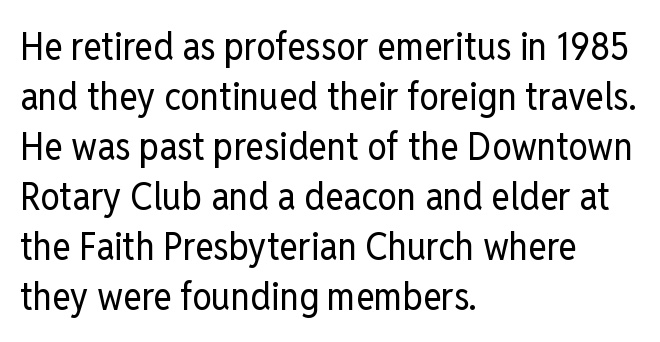
The image shows 39 px regular-weight, condensed sans-serif type, upright; set left-aligned, normal line spacing (1.28x), normal letter spacing, not underlined; low stroke contrast and a medium x-height.
